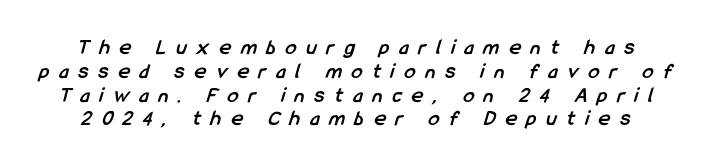
The letters are bold, with thick, heavy strokes. The line texture is sparse and dotted thanks to wide tracking. Just letters on the line, the space beneath them empty. One glance says dense: line gaps are narrower than usual.
